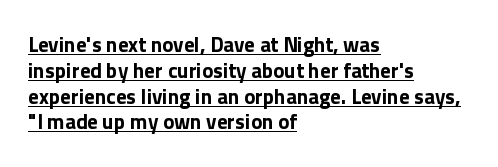
The rendering uses the underline text-decoration. Here the glyphs are tracked normally, forming tight word shapes. The face used here has the dense, thick strokes of a bold. Do the letters lean? They stand straight. Leftover space on each line is placed entirely after the last word.
